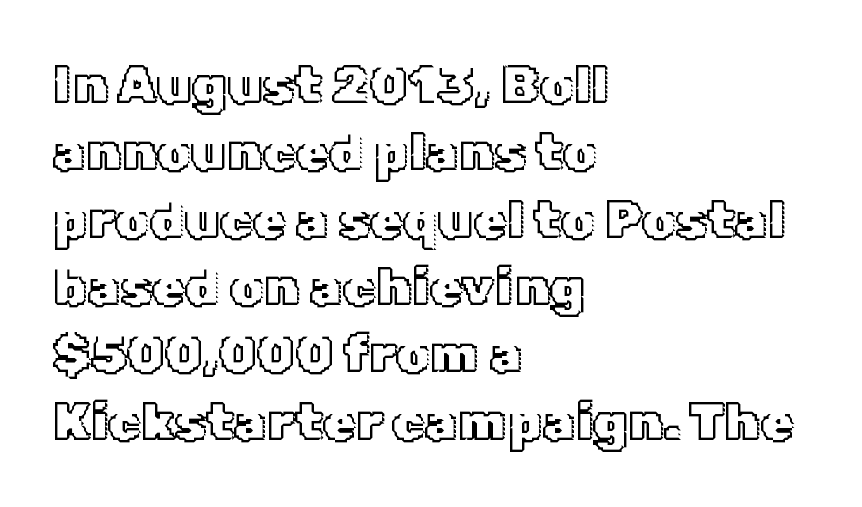
No word sits above an underline. Glyph-to-glyph distance matches everyday printed text. Layout note: lines flush left. Vertical spacing — default.
